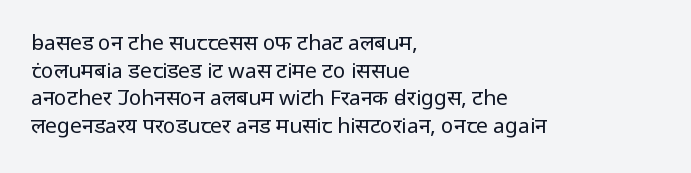
Q: Is the text bold? A: No.
Q: Is the text italic (slanted)? A: No, it is upright.
Q: Is the text underlined? A: No.
Q: How is the paragraph aligned? A: Left-aligned.
Q: Is the spacing between letters normal or unusually wide? A: Normal.
Q: Is the spacing between lines tight, normal or loose? A: Normal.
